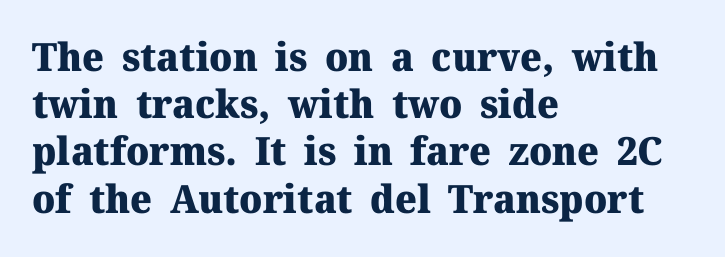
{"serif": "yes", "italic": "no", "bold": "yes", "weight": "heavy", "width": "normal", "stroke_contrast": "medium", "x_height": "medium", "monospaced": "no", "underline": "no", "align": "left", "line_spacing_ratio": 1.21, "letter_spacing": "normal", "letter_spacing_em": 0.0, "glyph_px": 39}
